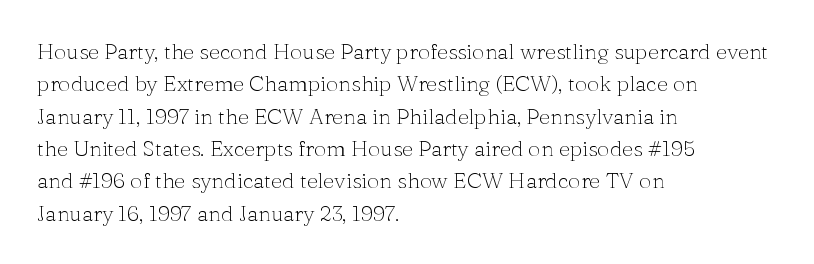
{"italic": "no", "bold": "no", "underline": "no", "align": "left", "line_spacing": "normal", "line_spacing_ratio": 1.47, "letter_spacing": "normal", "letter_spacing_em": 0.0, "glyph_px": 22}
